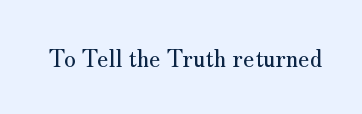
{"italic": "no", "underline": "no", "letter_spacing": "normal", "letter_spacing_em": 0.0, "glyph_px": 23}
